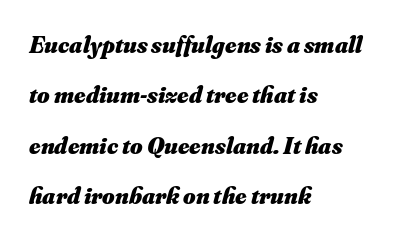
Q: Is the text bold? A: Yes.
Q: Is the text italic (slanted)? A: Yes, it leans right by about 16 degrees.
Q: Is the text underlined? A: No.
Q: How is the paragraph aligned? A: Left-aligned.
Q: Is the spacing between letters normal or unusually wide? A: Normal.
Q: Is the spacing between lines tight, normal or loose? A: Loose.
